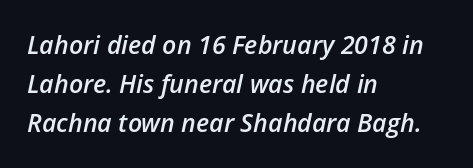
Q: Is the text bold? A: Semi-bold.
Q: Is the text italic (slanted)? A: Yes, it leans right by about 12 degrees.
Q: Is the text underlined? A: No.
Q: How is the paragraph aligned? A: Left-aligned.
Q: Is the spacing between letters normal or unusually wide? A: Normal.
Q: Is the spacing between lines tight, normal or loose? A: Normal.
